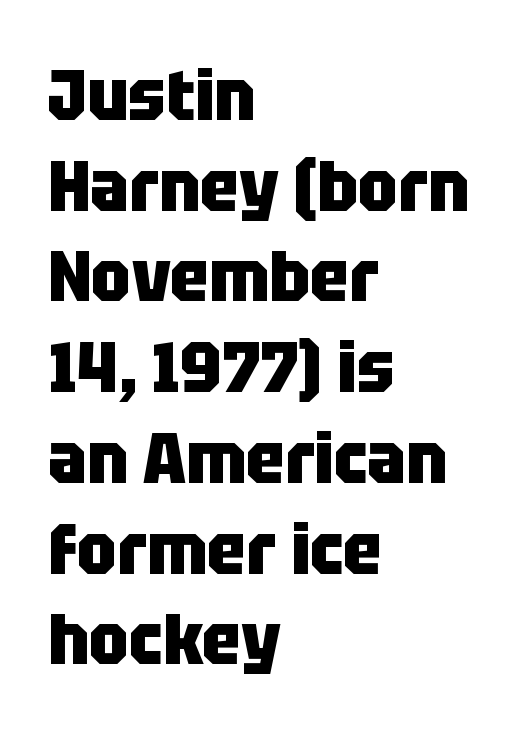
{"serif": "no", "italic": "no", "bold": "yes", "weight": "heavy", "width": "condensed", "stroke_contrast": "low", "x_height": "large", "monospaced": "no", "underline": "no", "align": "left", "line_spacing": "normal", "line_spacing_ratio": 1.26, "letter_spacing": "normal", "letter_spacing_em": 0.0, "glyph_px": 72}
